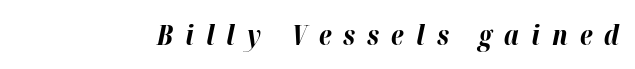
Underline: absent. The font is running at its bold setting. Notice how the stems are inclined rather than vertical — that's the hallmark of italics. What stands out about the letter spacing? Its width — letters are far apart.
